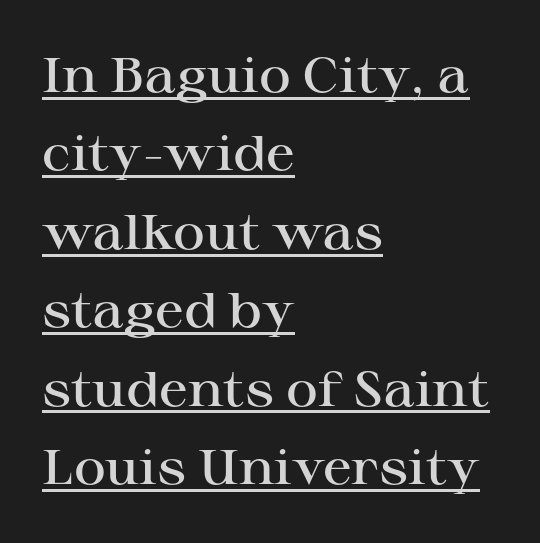
{"serif": "yes", "italic": "no", "bold": "semi", "weight": "semibold", "width": "wide", "stroke_contrast": "high", "x_height": "medium", "monospaced": "no", "underline": "yes", "align": "left", "line_spacing": "normal", "line_spacing_ratio": 1.6, "letter_spacing": "normal", "letter_spacing_em": 0.0, "glyph_px": 49}
